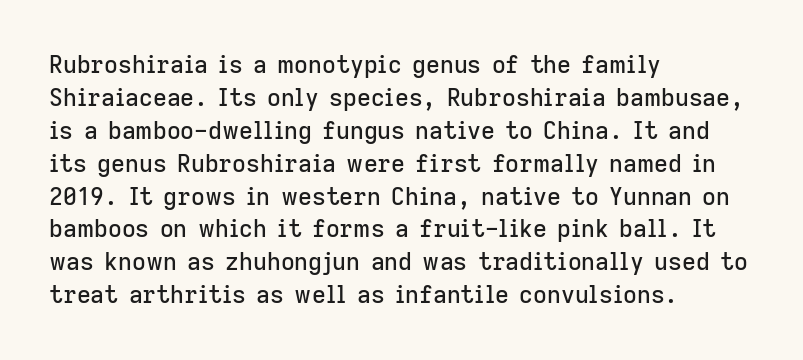
Q: Is the text italic (slanted)? A: No, it is upright.
Q: Is the text underlined? A: No.
Q: How is the paragraph aligned? A: Left-aligned.
Q: Is the spacing between letters normal or unusually wide? A: Normal.
Q: Is the spacing between lines tight, normal or loose? A: Normal.
